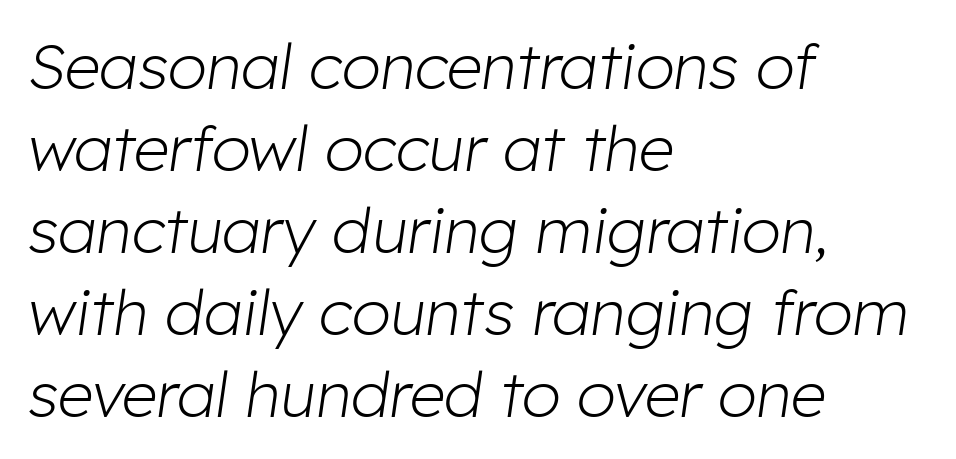
Does the copy run flush right? No — it runs flush left. This sample uses plain, unmodified letter spacing. Is the type heavy? It reads as light-to-regular instead. Is this a fixed-width face? No — the glyphs have proportional, varying widths. Each new line begins a customary step beneath the previous one.
